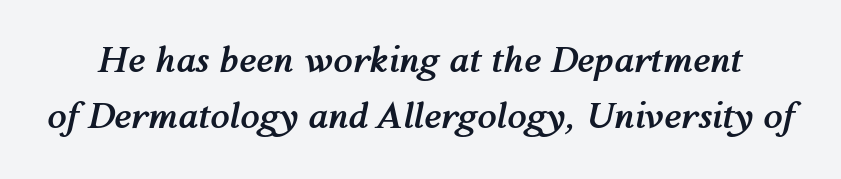
{"italic": "yes", "lean": "right", "slant_degrees": 12, "bold": "yes", "weight": "semibold", "width": "normal", "stroke_contrast": "medium", "x_height": "medium", "monospaced": "no", "underline": "no", "line_spacing": "normal", "line_spacing_ratio": 1.61, "letter_spacing": "normal", "letter_spacing_em": 0.0, "glyph_px": 35}
